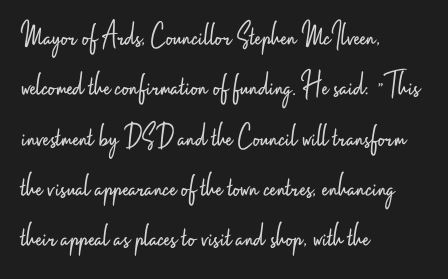
The image shows 34 px light, condensed sans-serif type; set left-aligned, normal line spacing (1.48x), normal letter spacing, not underlined; low stroke contrast and a small x-height.
